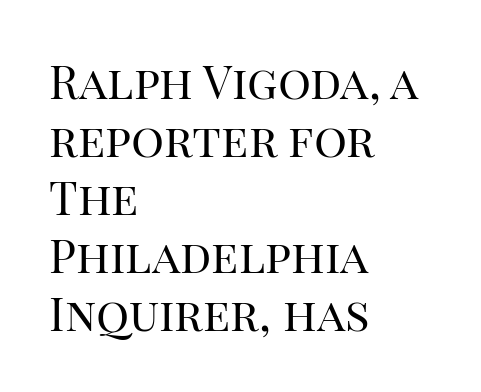
The image shows 46 px regular-weight serif type, upright; set left-aligned, normal line spacing (1.26x), normal letter spacing, not underlined; high stroke contrast and a large x-height.
